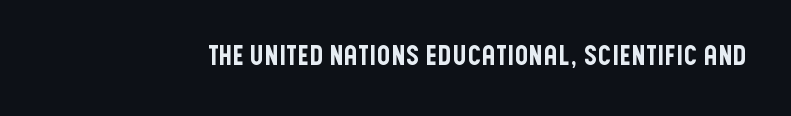
{"italic": "no", "underline": "no", "letter_spacing": "normal", "letter_spacing_em": 0.0, "glyph_px": 27}
